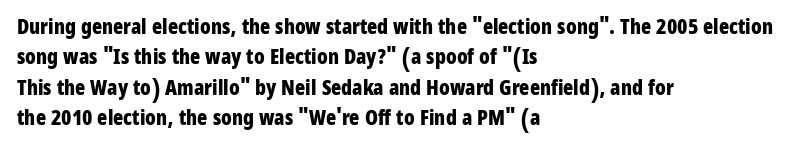
Q: Is the text bold? A: Yes.
Q: Is the text italic (slanted)? A: No, it is upright.
Q: Is the text underlined? A: No.
Q: How is the paragraph aligned? A: Left-aligned.
Q: Is the spacing between letters normal or unusually wide? A: Normal.
Q: Is the spacing between lines tight, normal or loose? A: Normal.
